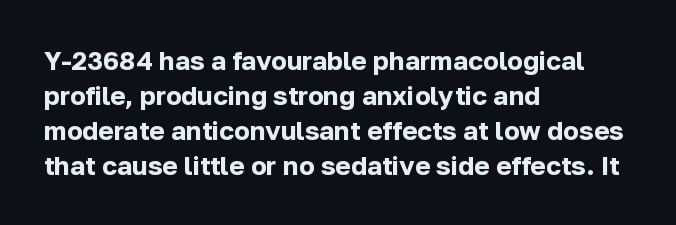
{"italic": "no", "bold": "yes", "underline": "no", "align": "left", "line_spacing": "normal", "line_spacing_ratio": 1.34, "letter_spacing": "normal", "letter_spacing_em": 0.0, "glyph_px": 26}
